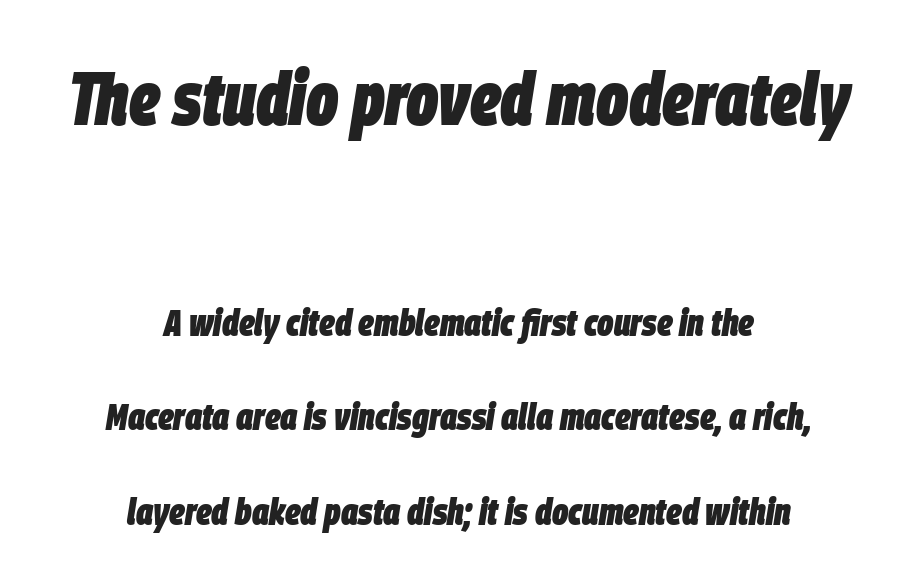
Q: Is the text bold? A: Yes.
Q: Is the text italic (slanted)? A: Yes, it leans right by about 9 degrees.
Q: Is the text underlined? A: No.
Q: How is the paragraph aligned? A: Centered.
Q: Is the spacing between letters normal or unusually wide? A: Normal.
Q: Is the spacing between lines tight, normal or loose? A: Loose.
Q: Which block of text is set in a larger size, the first (top) or the second (bottom)? A: The first (top) one.
Q: Width (condensed, normal, or wide)? A: Condensed.
Q: Stroke contrast? A: Low.
Q: x-height? A: Large.
Q: Monospaced? A: No.
